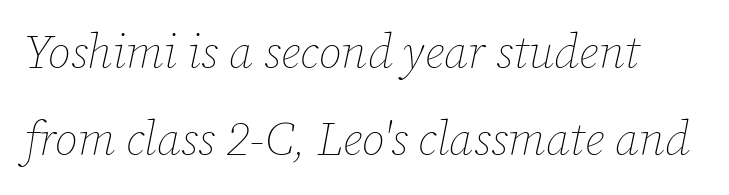
Q: Is the text bold? A: No.
Q: Is the text italic (slanted)? A: Yes, it leans right by about 12 degrees.
Q: Is the text underlined? A: No.
Q: Is the spacing between letters normal or unusually wide? A: Normal.
Q: Width (condensed, normal, or wide)? A: Normal.
Q: Stroke contrast? A: Low.
Q: x-height? A: Medium.
Q: Monospaced? A: No.
